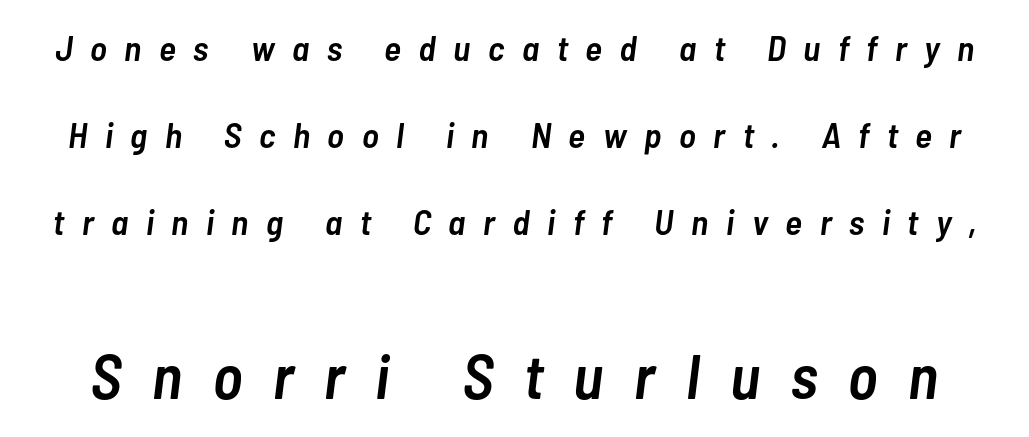
The image shows 63 px semibold, condensed type, italic (leaning right); set loose line spacing (2.41x), unusually wide letter spacing (+0.49 em), not underlined; the second (bottom) block is 1.75x larger; low stroke contrast and a medium x-height.
